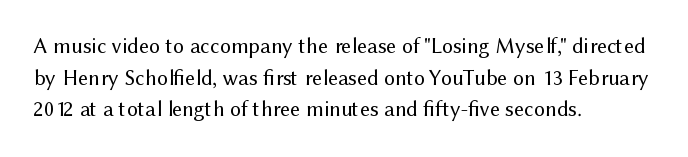
Ordinary non-slanted type is in use. Whoever set this chose a conventional vertical rhythm. Nothing unusual about the tracking: characters are spaced as the font intends. Every row of glyphs begins at an identical x-position on the left.
